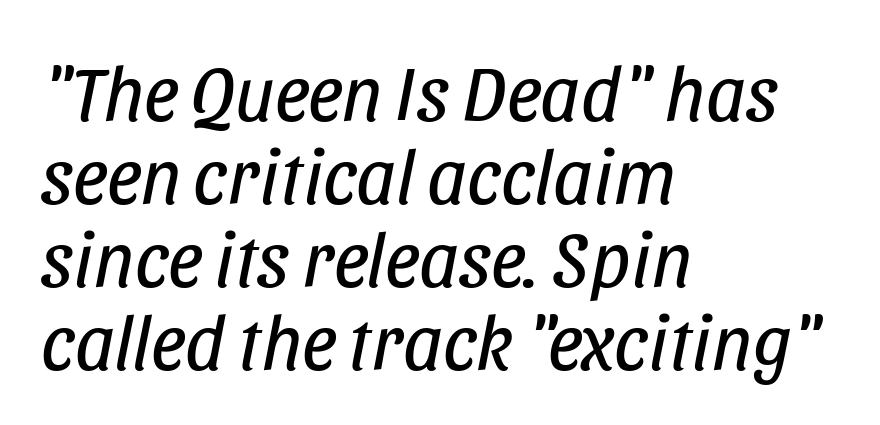
{"italic": "yes", "lean": "right", "slant_degrees": 11, "bold": "no", "weight": "regular", "width": "condensed", "stroke_contrast": "low", "x_height": "large", "monospaced": "no", "underline": "no", "align": "left", "line_spacing": "tight", "line_spacing_ratio": 1.08, "letter_spacing": "normal", "letter_spacing_em": 0.0, "glyph_px": 77}
